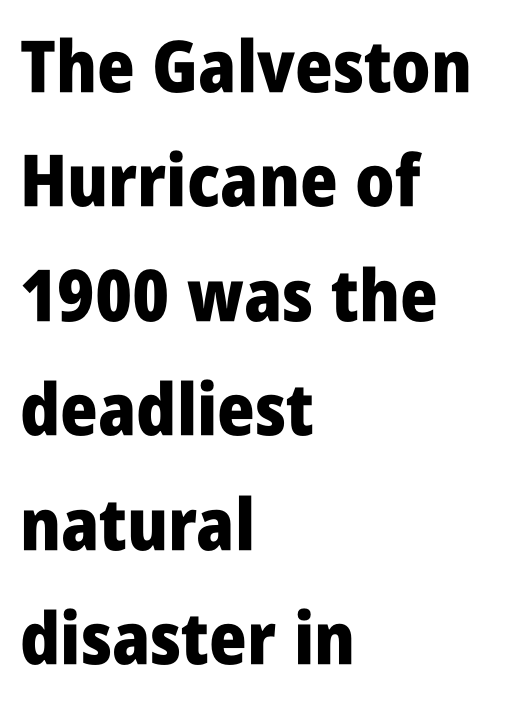
{"serif": "no", "italic": "no", "bold": "yes", "weight": "heavy", "width": "condensed", "stroke_contrast": "low", "x_height": "large", "monospaced": "no", "underline": "no", "align": "left", "line_spacing": "normal", "line_spacing_ratio": 1.59, "letter_spacing": "normal", "letter_spacing_em": 0.0, "glyph_px": 72}
